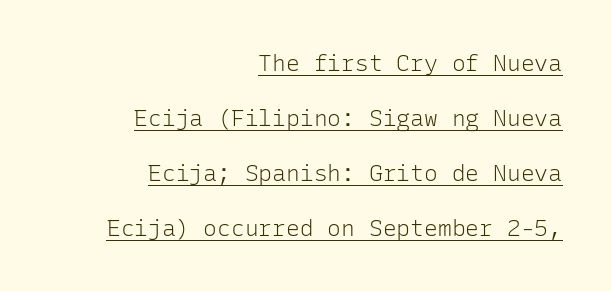
{"italic": "no", "bold": "no", "underline": "yes", "align": "right", "line_spacing": "loose", "line_spacing_ratio": 2.39, "letter_spacing": "normal", "letter_spacing_em": 0.0, "glyph_px": 23}
